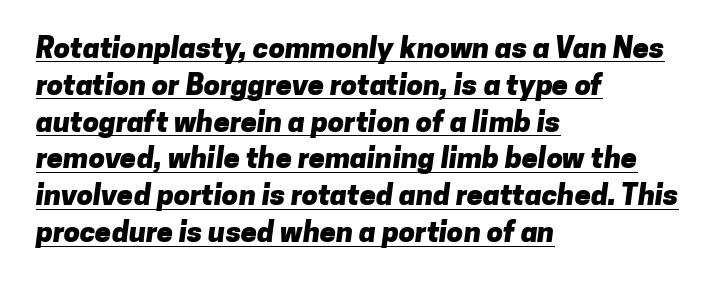
{"serif": "no", "bold": "yes", "weight": "heavy", "width": "normal", "stroke_contrast": "low", "x_height": "medium", "monospaced": "no", "underline": "yes", "align": "left", "line_spacing": "normal", "line_spacing_ratio": 1.27, "letter_spacing": "normal", "letter_spacing_em": 0.0, "glyph_px": 29}
